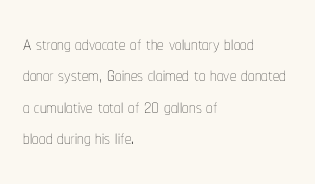
{"italic": "no", "bold": "no", "underline": "no", "align": "left", "line_spacing_ratio": 1.21, "letter_spacing": "normal", "letter_spacing_em": 0.0, "glyph_px": 26}
